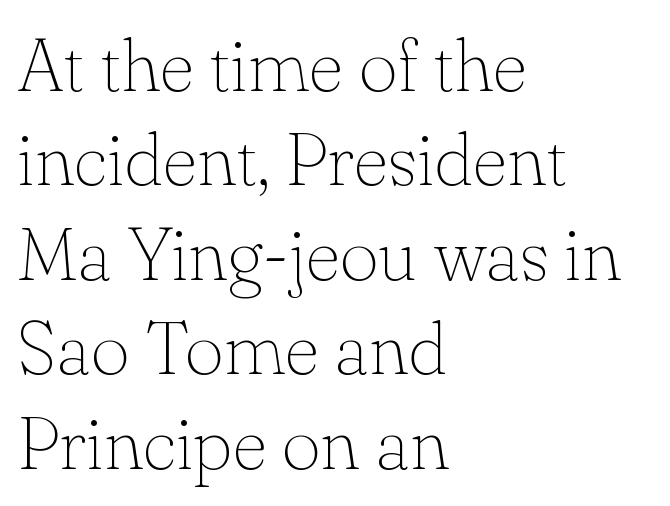
Between one letter and the next there's only the usual sliver of space. Is this a heavy cut? Hardly; it is regular or lighter. The characters display serif detailing at their extremities. Rule under the text: the space is simply empty.
